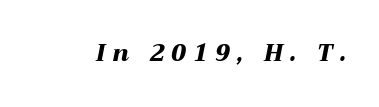
The image shows 23 px bold type, italic (leaning right); set unusually wide letter spacing (+0.32 em), not underlined.
